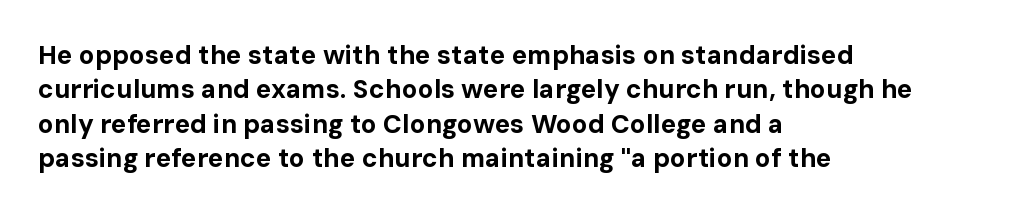
Words appear dense and cohesive because spacing is normal. Typeset ragged right — the left edge is the straight one. This sample keeps an unexceptional amount of space between lines. A clean baseline with only descenders dipping below it. Notice how thick the strokes are: this is what a full bold looks like. This is the regular roman posture of the typeface.
